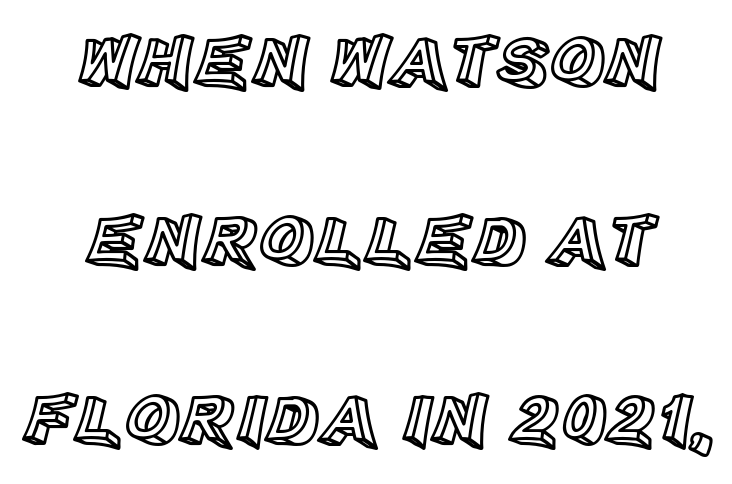
The image shows 75 px text type; set centered, loose line spacing (2.39x), normal letter spacing, not underlined; a large x-height.
